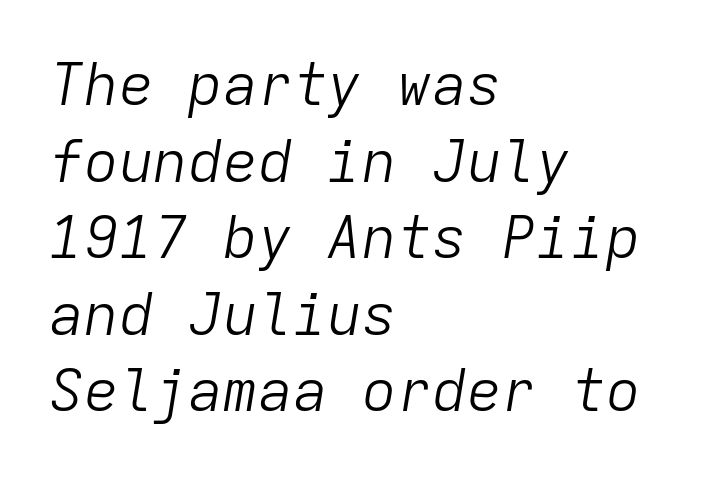
{"italic": "yes", "lean": "right", "slant_degrees": 9, "bold": "no", "weight": "light", "width": "normal", "stroke_contrast": "low", "x_height": "medium", "monospaced": "yes", "underline": "no", "align": "left", "line_spacing": "normal", "line_spacing_ratio": 1.32, "letter_spacing": "normal", "letter_spacing_em": 0.0, "glyph_px": 58}
